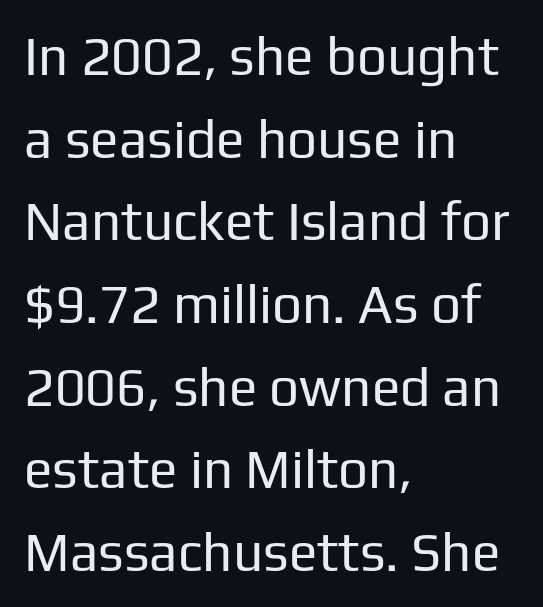
{"serif": "no", "italic": "no", "bold": "no", "weight": "regular", "width": "normal", "stroke_contrast": "low", "x_height": "medium", "monospaced": "no", "underline": "no", "align": "left", "line_spacing": "normal", "line_spacing_ratio": 1.56, "letter_spacing": "normal", "letter_spacing_em": 0.0, "glyph_px": 53}
